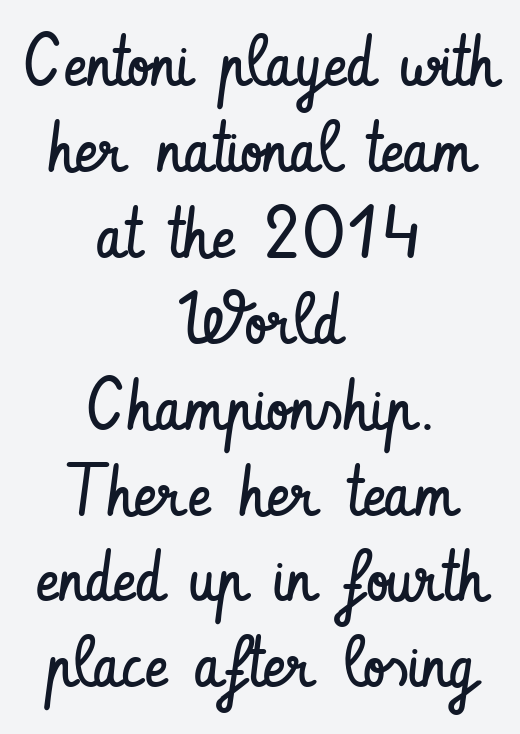
Honestly, the letter spacing is just normal — you wouldn't notice it. Both edges are ragged and mirror each other, which tells us the setting is centered. A quiet, ordinary-to-light weight characterises the typeface. Look at the bottom of the vertical strokes: they stop flat, with no serifs. Spacing verdict: proportional, widths tailored to each character. It's the straight-up-and-down kind of type.
